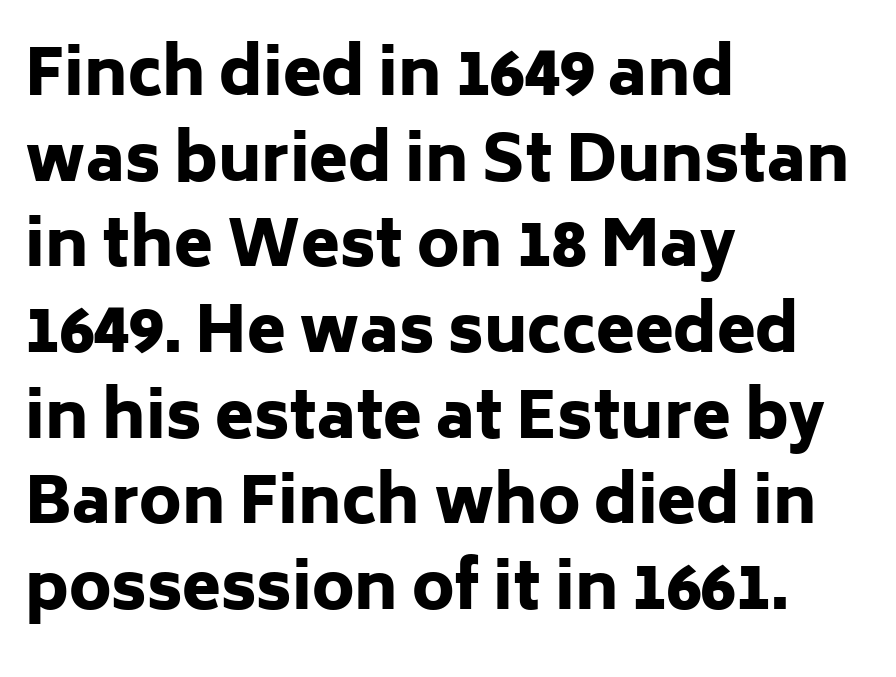
This sample keeps an unexceptional amount of space between lines. Here the designer chose a conventional face with non-uniform glyph widths. To sum up the face: it is a sans, with no serifs. This sample uses an upright cut, with every glyph sitting square on the baseline.
